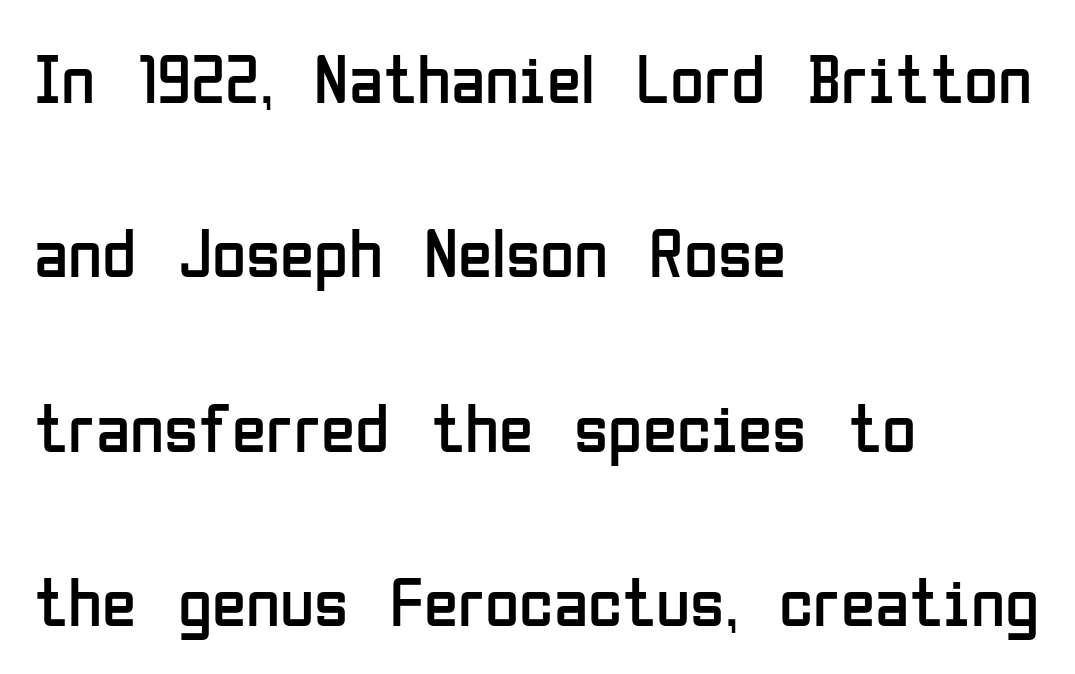
Q: Is the text bold? A: No.
Q: Is the text italic (slanted)? A: No, it is upright.
Q: Is the typeface a serif or a sans-serif typeface? A: Sans-serif.
Q: Is the text underlined? A: No.
Q: How is the paragraph aligned? A: Left-aligned.
Q: Is the spacing between letters normal or unusually wide? A: Normal.
Q: Is the spacing between lines tight, normal or loose? A: Loose.
Q: Width (condensed, normal, or wide)? A: Condensed.
Q: Stroke contrast? A: Low.
Q: x-height? A: Medium.
Q: Monospaced? A: No.
